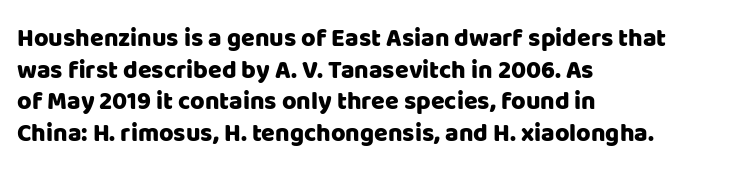
{"italic": "no", "underline": "no", "align": "left", "line_spacing": "normal", "line_spacing_ratio": 1.27, "letter_spacing": "normal", "letter_spacing_em": 0.0, "glyph_px": 25}
